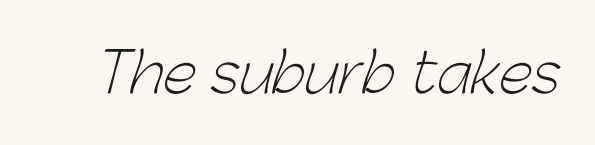
The characters display no serif detailing; their extremities are plain. Beneath every word, the page is bare. You could not count columns in this text — the font is proportionally spaced. Tracking value appears to be zero — textbook default spacing. Weight: in the light-to-regular range.
